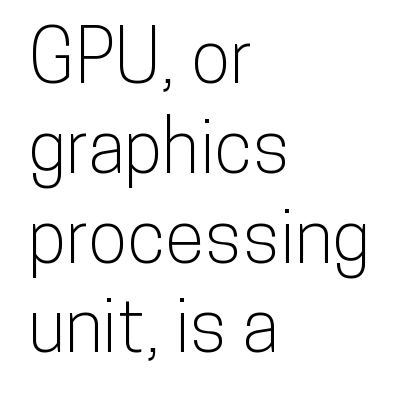
A bare baseline throughout the passage. Characters follow at the spacing the type designer built in. Italic? Not at all — the glyphs are vertical. Where is the straight margin? On the left.
